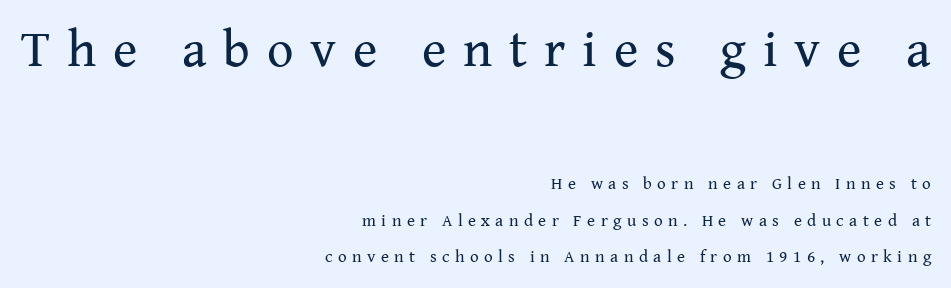
The image shows 52 px regular-weight serif type, upright; set right-aligned, loose line spacing (2.16x), unusually wide letter spacing (+0.32 em), not underlined; the first (top) block is 3.06x larger; medium stroke contrast and a medium x-height.
